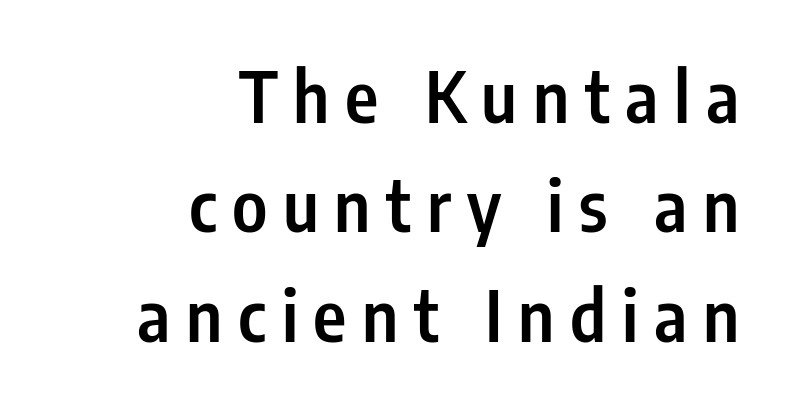
{"serif": "no", "italic": "no", "bold": "semi", "weight": "semibold", "width": "condensed", "stroke_contrast": "low", "x_height": "medium", "monospaced": "no", "underline": "no", "align": "right", "line_spacing": "normal", "line_spacing_ratio": 1.54, "letter_spacing": "wide", "letter_spacing_em": 0.22, "glyph_px": 71}
